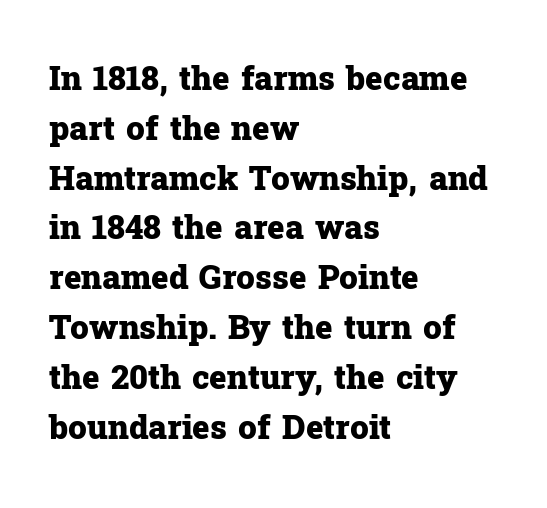
{"serif": "yes", "italic": "no", "bold": "yes", "weight": "heavy", "width": "normal", "stroke_contrast": "low", "x_height": "medium", "monospaced": "no", "underline": "no", "align": "left", "line_spacing": "normal", "line_spacing_ratio": 1.51, "letter_spacing": "normal", "letter_spacing_em": 0.0, "glyph_px": 33}
